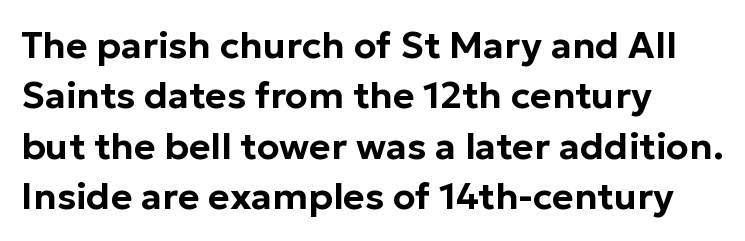
Each letter keeps its own natural width here, so spacing adapts to shape. The block of text has a typical density, with ordinary space between rows. A roman cut, with each character standing at attention. Beneath every word, the page is bare. These lines are composed in type without serifs. Inter-character spacing is left at the font's built-in metrics.
